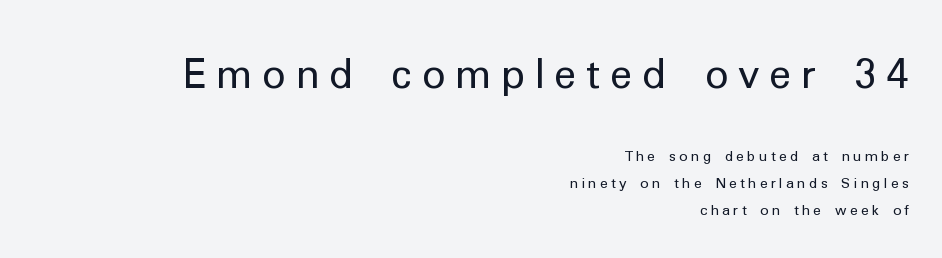
Q: Is the text bold? A: No.
Q: Is the text italic (slanted)? A: No, it is upright.
Q: Is the typeface a serif or a sans-serif typeface? A: Sans-serif.
Q: Is the text underlined? A: No.
Q: How is the paragraph aligned? A: Right-aligned.
Q: Is the spacing between letters normal or unusually wide? A: Unusually wide.
Q: Is the spacing between lines tight, normal or loose? A: Loose.
Q: Which block of text is set in a larger size, the first (top) or the second (bottom)? A: The first (top) one.
Q: Width (condensed, normal, or wide)? A: Normal.
Q: Stroke contrast? A: Low.
Q: x-height? A: Medium.
Q: Monospaced? A: No.
